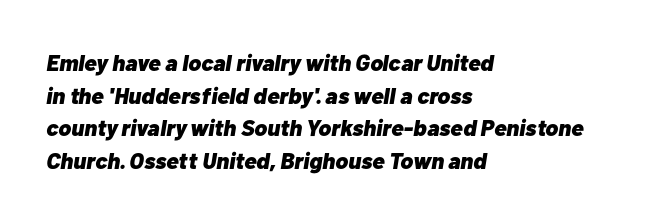
The image shows 23 px bold type, italic (leaning right); set left-aligned, normal line spacing (1.42x), normal letter spacing, not underlined.
